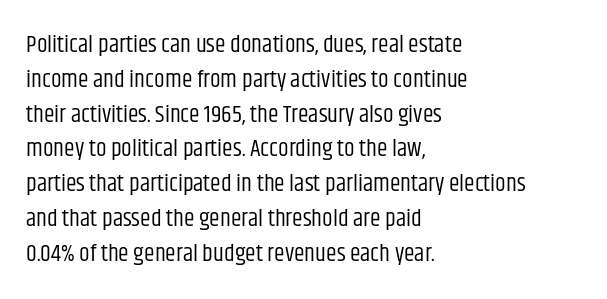
Summary of weight: not heavy and not bold. The passage shown stacks its lines at a standard gap. Upright lettering throughout. Tracking value appears to be zero — textbook default spacing.
